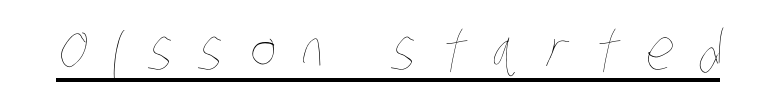
The face used here is proportionally spaced, like ordinary book or web type. Underline: present. No heavy texture on the line: the type isn't bold. The gaps between neighbouring characters are conspicuously large.
